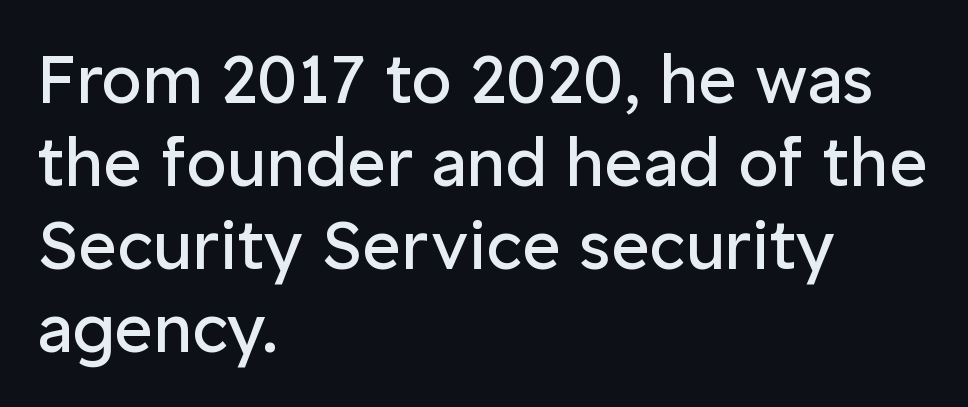
{"serif": "no", "italic": "no", "bold": "no", "weight": "regular", "width": "normal", "stroke_contrast": "low", "x_height": "medium", "monospaced": "no", "underline": "no", "align": "left", "line_spacing": "normal", "line_spacing_ratio": 1.26, "letter_spacing": "normal", "letter_spacing_em": 0.0, "glyph_px": 66}
